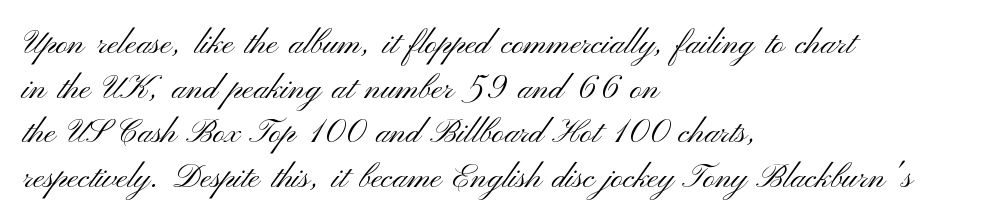
The image shows 33 px light, wide sans-serif type; set left-aligned, normal line spacing (1.35x), normal letter spacing, not underlined; medium stroke contrast and a small x-height.
